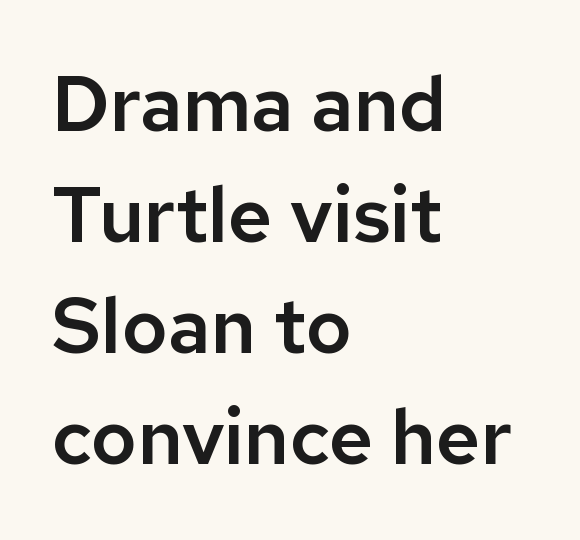
Q: Is the text italic (slanted)? A: No, it is upright.
Q: Is the typeface a serif or a sans-serif typeface? A: Sans-serif.
Q: Is the text underlined? A: No.
Q: How is the paragraph aligned? A: Left-aligned.
Q: Is the spacing between letters normal or unusually wide? A: Normal.
Q: Is the spacing between lines tight, normal or loose? A: Normal.
Q: Width (condensed, normal, or wide)? A: Normal.
Q: Stroke contrast? A: Low.
Q: x-height? A: Medium.
Q: Monospaced? A: No.
